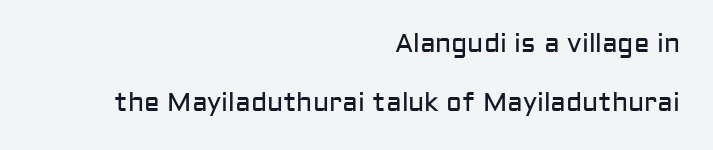
Plain, unruled lines of type. Default kerning and tracking; the words read as compact shapes. Horizontally, the lines are justified to the trailing edge only. Heft: none added — not bold. Compared with typical paragraphs, the rows here are farther apart.
